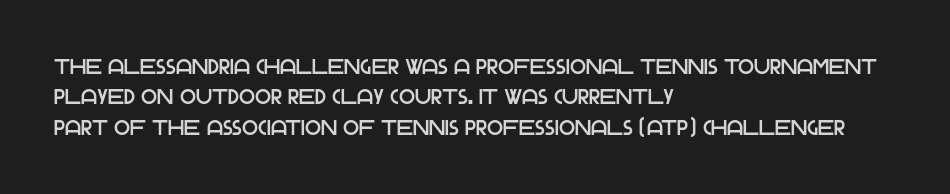
The image shows 21 px text type, upright; set left-aligned, normal line spacing (1.45x), normal letter spacing, not underlined.
